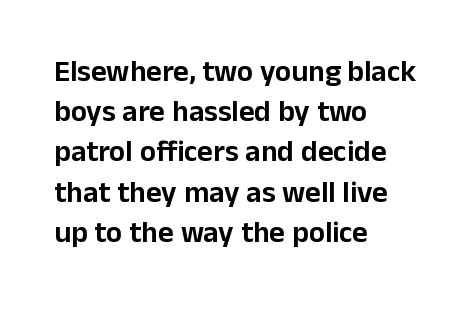
Q: Is the text italic (slanted)? A: No, it is upright.
Q: Is the typeface a serif or a sans-serif typeface? A: Sans-serif.
Q: Is the text underlined? A: No.
Q: How is the paragraph aligned? A: Left-aligned.
Q: Is the spacing between letters normal or unusually wide? A: Normal.
Q: Is the spacing between lines tight, normal or loose? A: Normal.
Q: Width (condensed, normal, or wide)? A: Normal.
Q: Stroke contrast? A: Low.
Q: x-height? A: Medium.
Q: Monospaced? A: No.
